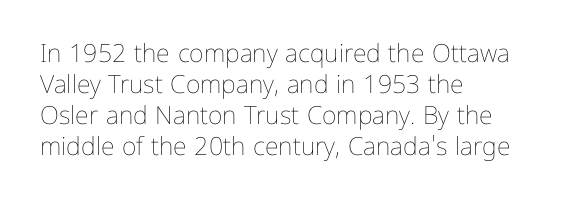
A light-to-regular cut is what we see here. Clear beneath every line of the passage. Vertical strokes here are truly vertical. The passage shown has conventional tracking throughout. Leftover space on each line is placed entirely after the last word.
